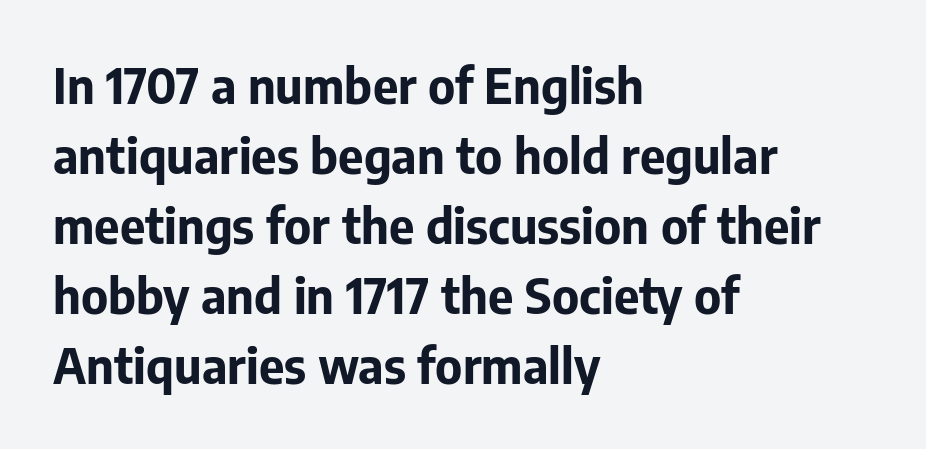
The rendering uses natural spacing where letterforms have individual widths. Is this a sans? Yes — the strokes have no serifs. In terms of posture, this sample is upright. The ragged edge is on the right, which tells us the setting is flush left. Here the glyphs are tracked normally, forming tight word shapes.
